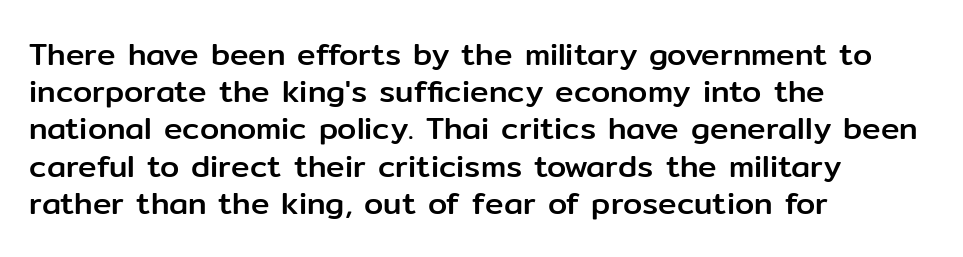
Q: Is the text italic (slanted)? A: No, it is upright.
Q: Is the typeface a serif or a sans-serif typeface? A: Sans-serif.
Q: Is the text underlined? A: No.
Q: How is the paragraph aligned? A: Left-aligned.
Q: Is the spacing between letters normal or unusually wide? A: Normal.
Q: Width (condensed, normal, or wide)? A: Normal.
Q: Stroke contrast? A: Low.
Q: x-height? A: Medium.
Q: Monospaced? A: No.
